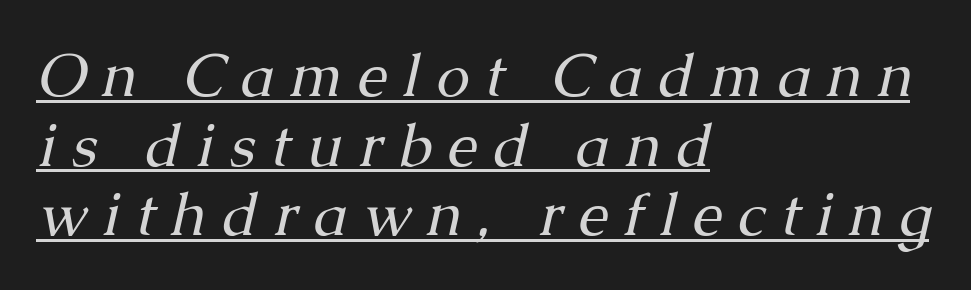
Q: Is the text bold? A: No.
Q: Is the text italic (slanted)? A: Yes, it leans right by about 13 degrees.
Q: Is the typeface a serif or a sans-serif typeface? A: Serif.
Q: Is the text underlined? A: Yes.
Q: How is the paragraph aligned? A: Left-aligned.
Q: Is the spacing between letters normal or unusually wide? A: Unusually wide.
Q: Width (condensed, normal, or wide)? A: Normal.
Q: Stroke contrast? A: Medium.
Q: x-height? A: Medium.
Q: Monospaced? A: No.
